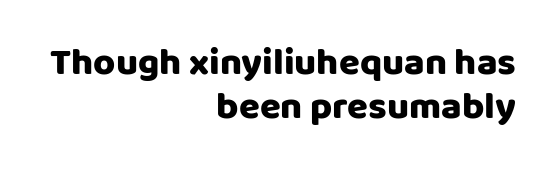
The image shows 38 px heavy sans-serif type, upright; set right-aligned, line spacing 1.16x, normal letter spacing, not underlined; low stroke contrast and a large x-height.
